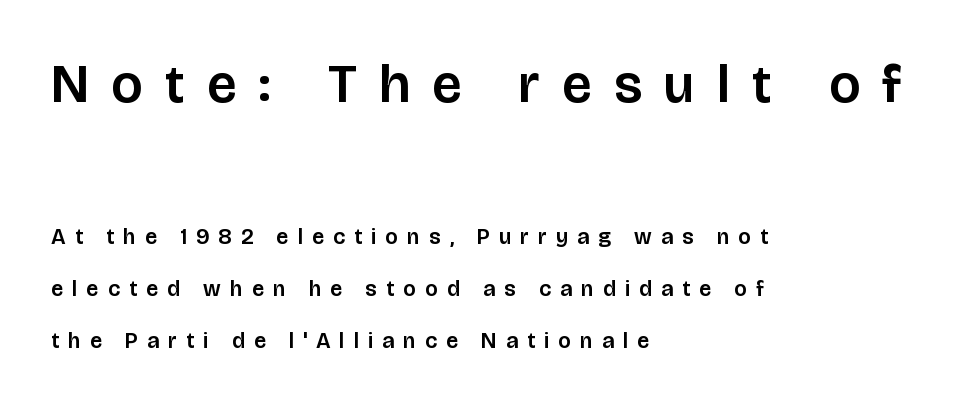
The image shows 54 px sans-serif type, upright; set left-aligned, loose line spacing (2.38x), unusually wide letter spacing (+0.42 em), not underlined; the first (top) block is 2.45x larger; low stroke contrast and a large x-height.
